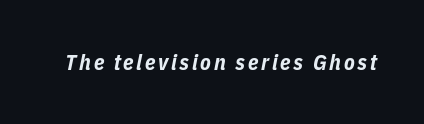
{"italic": "yes", "lean": "right", "slant_degrees": 11, "bold": "yes", "underline": "no", "glyph_px": 22}
